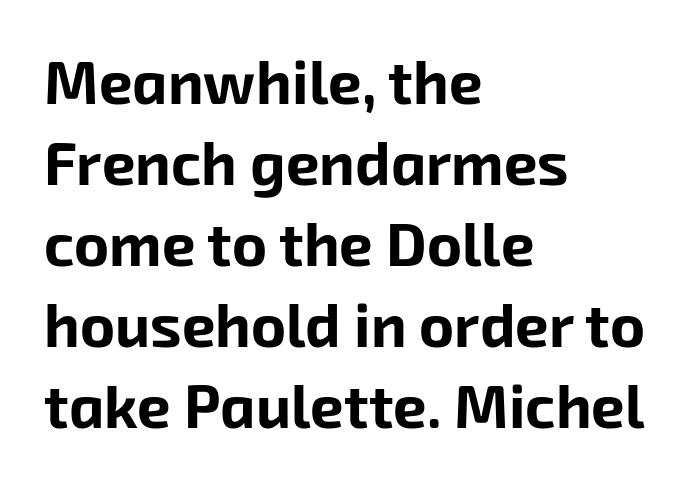
Q: Is the text bold? A: Yes.
Q: Is the typeface a serif or a sans-serif typeface? A: Sans-serif.
Q: Is the text underlined? A: No.
Q: How is the paragraph aligned? A: Left-aligned.
Q: Is the spacing between letters normal or unusually wide? A: Normal.
Q: Is the spacing between lines tight, normal or loose? A: Normal.
Q: Width (condensed, normal, or wide)? A: Normal.
Q: Stroke contrast? A: Low.
Q: x-height? A: Medium.
Q: Monospaced? A: No.
